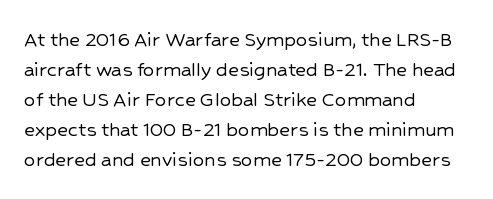
{"italic": "no", "underline": "no", "align": "left", "line_spacing": "normal", "line_spacing_ratio": 1.3, "letter_spacing": "normal", "letter_spacing_em": 0.0, "glyph_px": 23}
